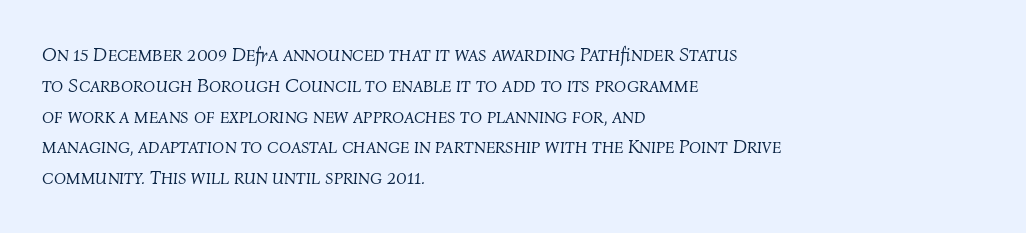
Notice how descenders clear the ascenders below comfortably — that's standard leading. Caption: multi-line text, flush left, ragged right. The typesetting does not lean heavy: it is not bold. Between one letter and the next there's only the usual sliver of space.
